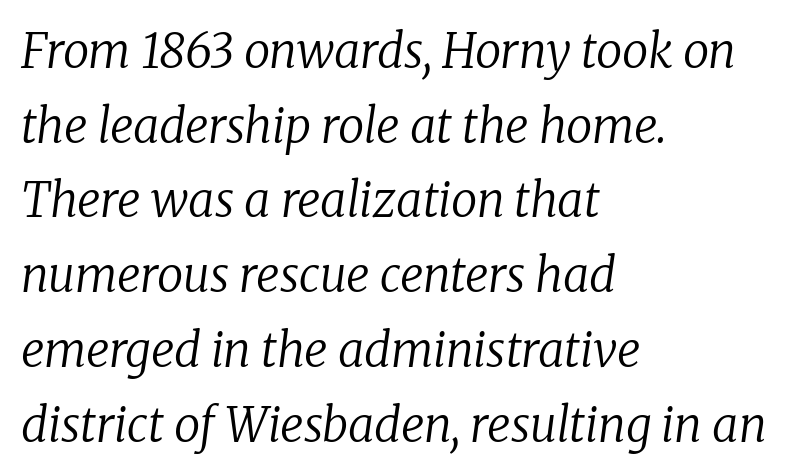
Character widths vary here, with narrow letters taking less room than wide ones. Is this a sans? No — the strokes have serifs. The leading is moderate, giving the passage an even texture. The face looks like a standard text weight, possibly lighter.
